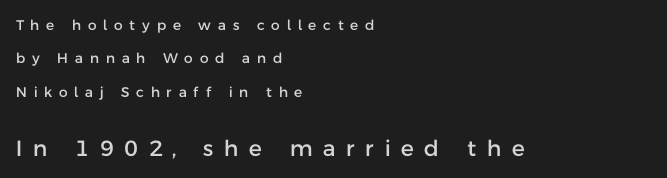
{"italic": "no", "underline": "no", "align": "left", "line_spacing": "loose", "line_spacing_ratio": 2.39, "letter_spacing": "wide", "letter_spacing_em": 0.48, "larger_block": "second", "size_ratio": 1.57, "glyph_px": 22}
